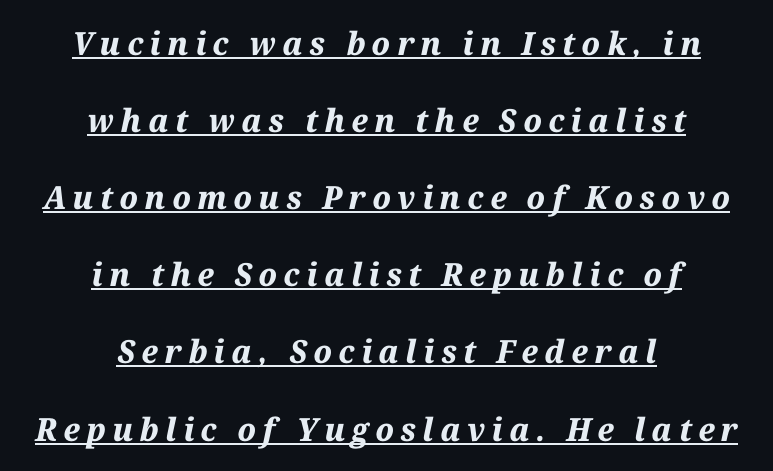
Q: Is the text bold? A: Yes.
Q: Is the text italic (slanted)? A: Yes, it leans right by about 12 degrees.
Q: Is the text underlined? A: Yes.
Q: How is the paragraph aligned? A: Centered.
Q: Is the spacing between letters normal or unusually wide? A: Unusually wide.
Q: Is the spacing between lines tight, normal or loose? A: Loose.
Q: Width (condensed, normal, or wide)? A: Normal.
Q: Stroke contrast? A: Medium.
Q: x-height? A: Medium.
Q: Monospaced? A: No.
